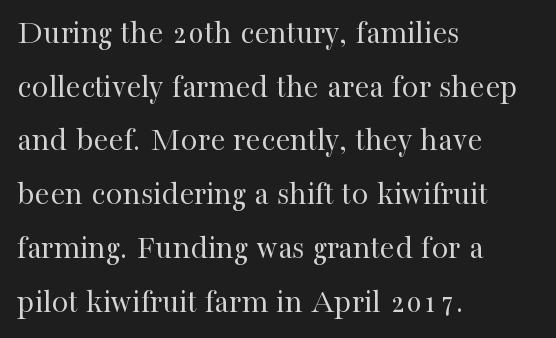
Is the stroke heavy? The answer is a plain regular-or-lighter. The strip under each line holds only bare page. Caption: standard tracking, unaltered. A typesetter would call this proportional, since set widths differ per character.
